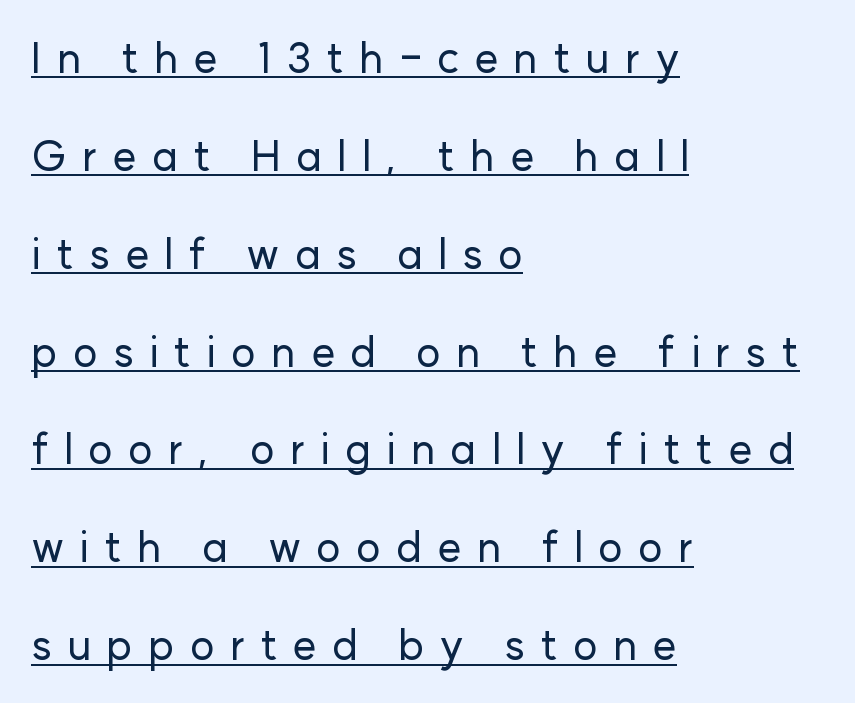
The image shows 42 px sans-serif type, upright; set left-aligned, loose line spacing (2.33x), unusually wide letter spacing (+0.36 em), underlined; low stroke contrast and a medium x-height.
